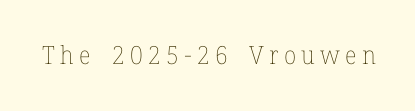
Any mark beneath the type? The region is blank. A light-to-regular cut is what we see here. Does extra space separate the letters? Yes, quite a lot of it. The lettering holds an erect, upright posture throughout.
